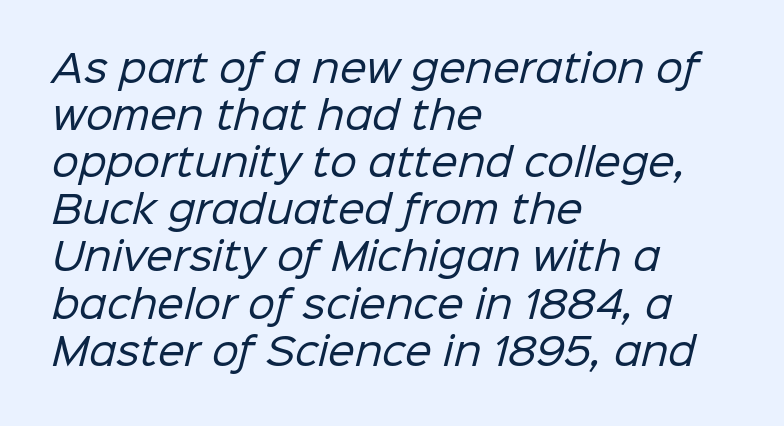
Line starts are locked; line ends wander. The letters carry no serifs — their stems end cleanly without finishing strokes. Tracking value appears to be zero — textbook default spacing. The letters look calm and open, with moderate or lighter stems. Any mark beneath the type? The region is blank. You could not count columns in this text — the font is proportionally spaced.
